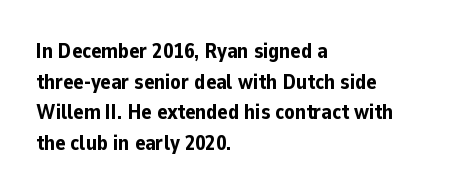
The image shows 21 px bold type, upright; set left-aligned, normal line spacing (1.46x), normal letter spacing, not underlined.
